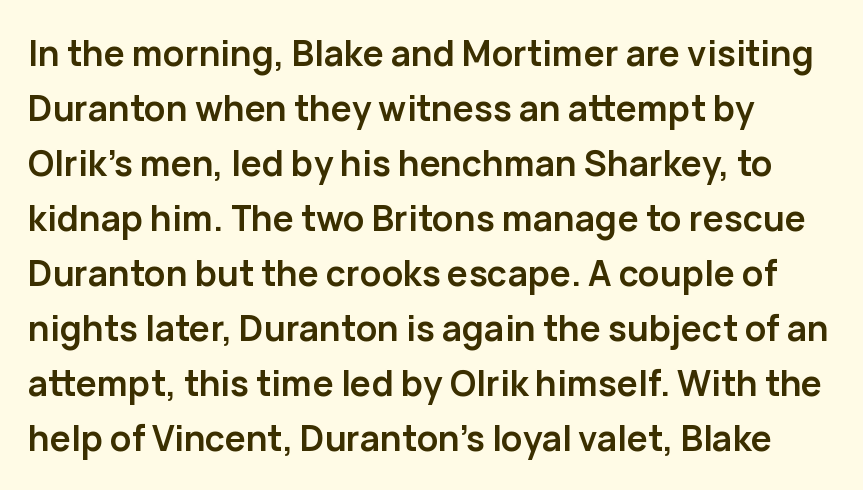
The lines sit at an ordinary, default distance from one another. Note: no serifs on the glyphs. Style check: upright. Weight: bold. A typesetter would call this proportional, since set widths differ per character. Honestly, the letter spacing is just normal — you wouldn't notice it.
